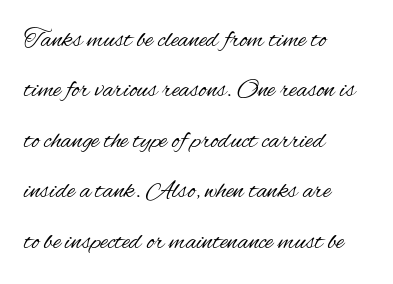
This sample is left-justified, so line endings fall wherever the words run out. Honestly, the letter spacing is just normal — you wouldn't notice it. A clean baseline with only descenders dipping below it.
